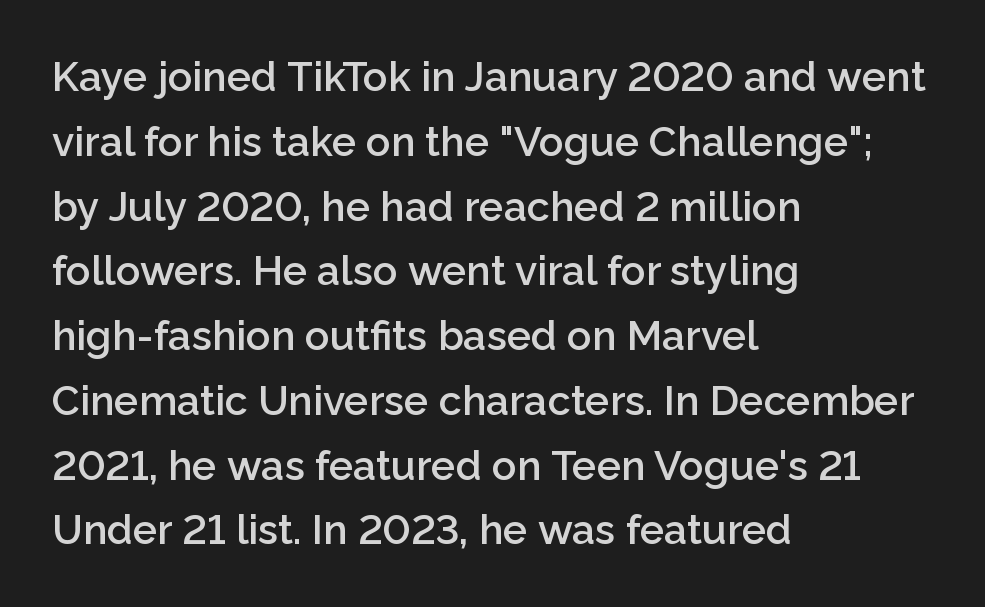
{"serif": "no", "italic": "no", "bold": "semi", "weight": "semibold", "width": "normal", "stroke_contrast": "low", "x_height": "medium", "monospaced": "no", "underline": "no", "align": "left", "line_spacing": "normal", "line_spacing_ratio": 1.58, "letter_spacing": "normal", "letter_spacing_em": 0.0, "glyph_px": 41}
